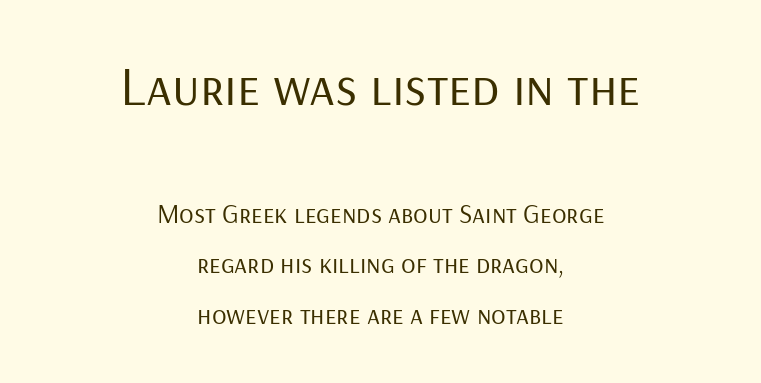
The image shows 54 px regular-weight sans-serif type, upright; set centered, line spacing 1.88x, normal letter spacing, not underlined; the first (top) block is 2.0x larger; low stroke contrast and a medium x-height.
